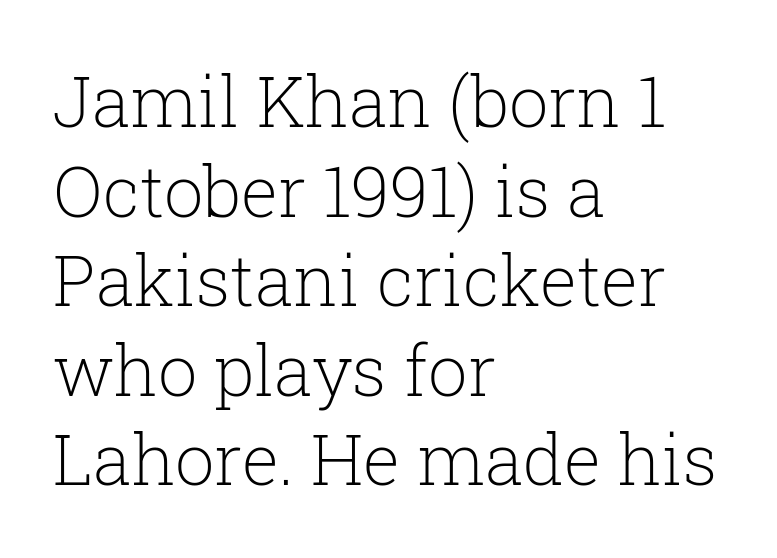
Q: Is the text bold? A: No.
Q: Is the text italic (slanted)? A: No, it is upright.
Q: Is the typeface a serif or a sans-serif typeface? A: Serif.
Q: Is the text underlined? A: No.
Q: How is the paragraph aligned? A: Left-aligned.
Q: Is the spacing between letters normal or unusually wide? A: Normal.
Q: Is the spacing between lines tight, normal or loose? A: Normal.
Q: Width (condensed, normal, or wide)? A: Normal.
Q: Stroke contrast? A: Low.
Q: x-height? A: Medium.
Q: Monospaced? A: No.
